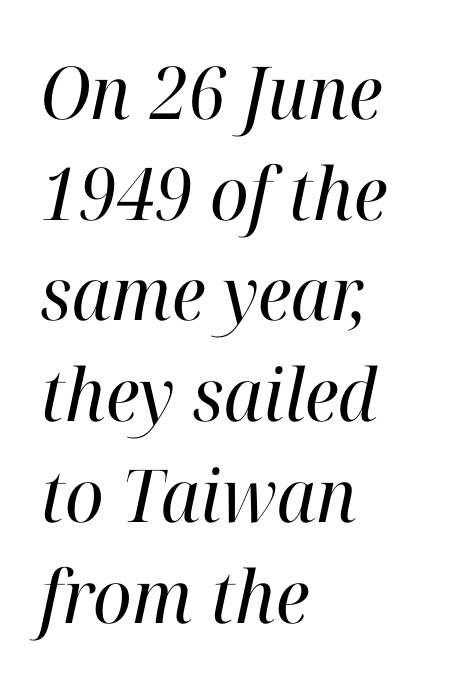
Q: Is the text bold? A: No.
Q: Is the text italic (slanted)? A: Yes, it leans right by about 12 degrees.
Q: Is the typeface a serif or a sans-serif typeface? A: Serif.
Q: Is the text underlined? A: No.
Q: How is the paragraph aligned? A: Left-aligned.
Q: Is the spacing between letters normal or unusually wide? A: Normal.
Q: Is the spacing between lines tight, normal or loose? A: Normal.
Q: Width (condensed, normal, or wide)? A: Normal.
Q: Stroke contrast? A: High.
Q: x-height? A: Medium.
Q: Monospaced? A: No.
